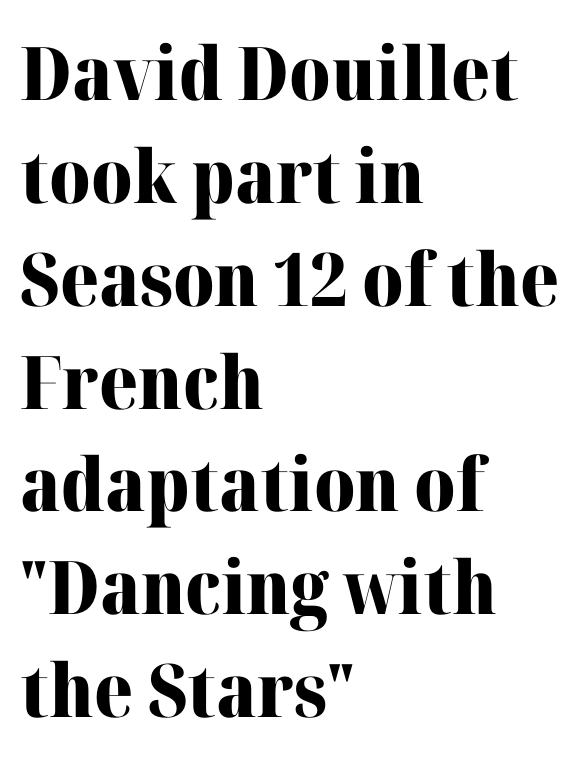
A clean baseline with only descenders dipping below it. What stands out about the letter spacing? Nothing — it is the standard amount. The font family rendered here belongs to the serif group. Characters remain perfectly vertical along every line.
